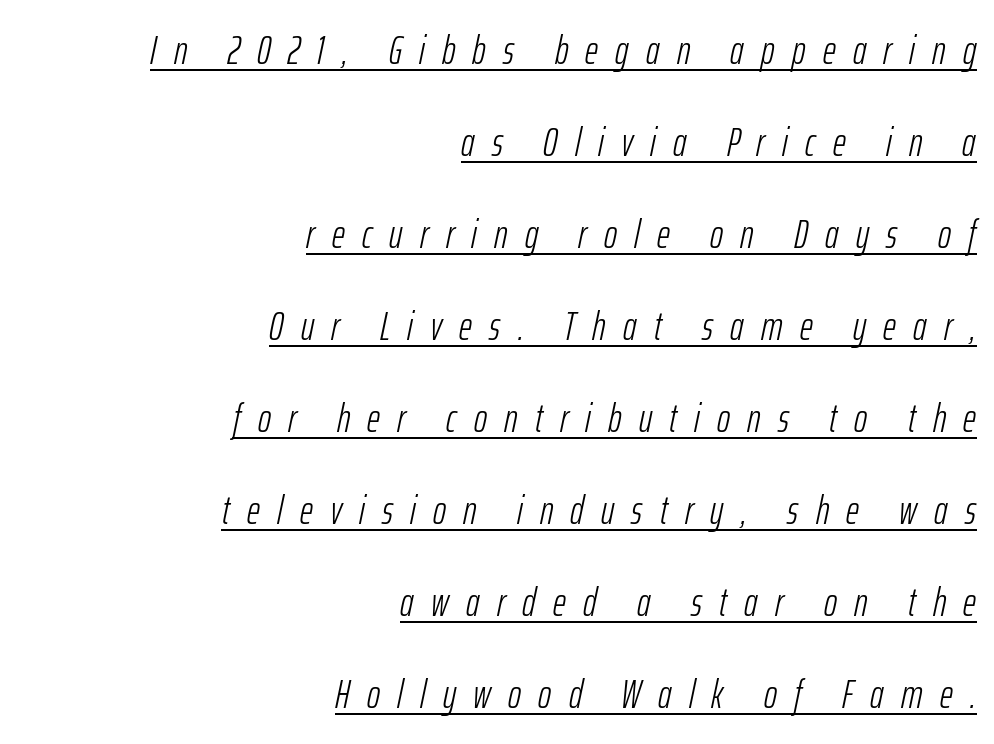
{"italic": "yes", "lean": "right", "slant_degrees": 12, "bold": "no", "weight": "light", "width": "condensed", "stroke_contrast": "low", "x_height": "medium", "monospaced": "no", "underline": "yes", "align": "right", "line_spacing": "loose", "line_spacing_ratio": 2.3, "letter_spacing": "wide", "letter_spacing_em": 0.43, "glyph_px": 40}
